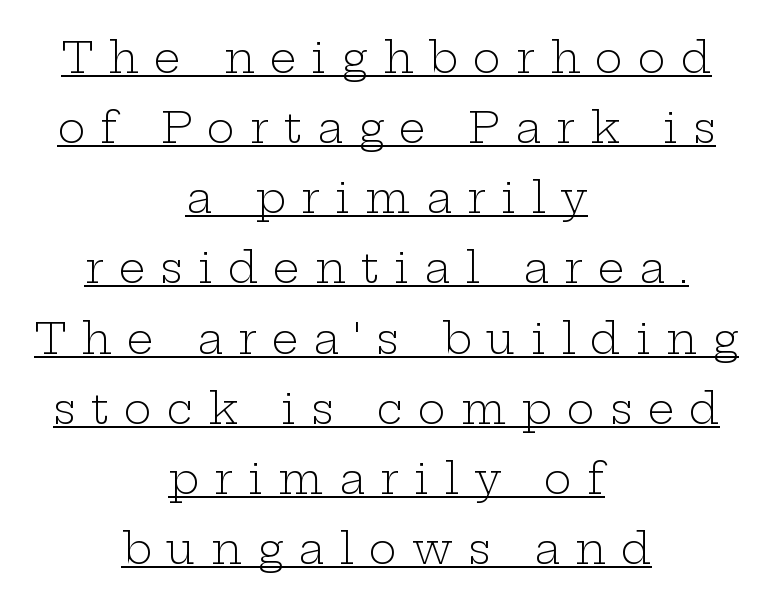
Display-style spreading of the glyphs; the letterfit is very open. These lines were composed using upright roman letters. The space between consecutive lines is moderate. Note: serifs present on the glyphs. Weight: in the light-to-regular range. A student would call this center alignment; a typographer would say set centered.
